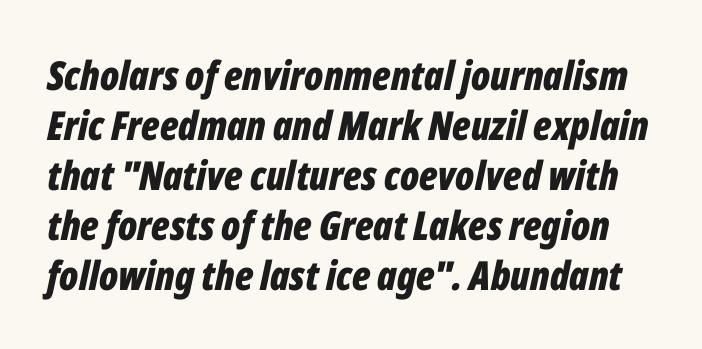
Q: Is the text bold? A: Yes.
Q: Is the text italic (slanted)? A: Yes, it leans right by about 12 degrees.
Q: Is the text underlined? A: No.
Q: Is the spacing between letters normal or unusually wide? A: Normal.
Q: Is the spacing between lines tight, normal or loose? A: Normal.
Q: Width (condensed, normal, or wide)? A: Condensed.
Q: Stroke contrast? A: Low.
Q: x-height? A: Medium.
Q: Monospaced? A: No.
